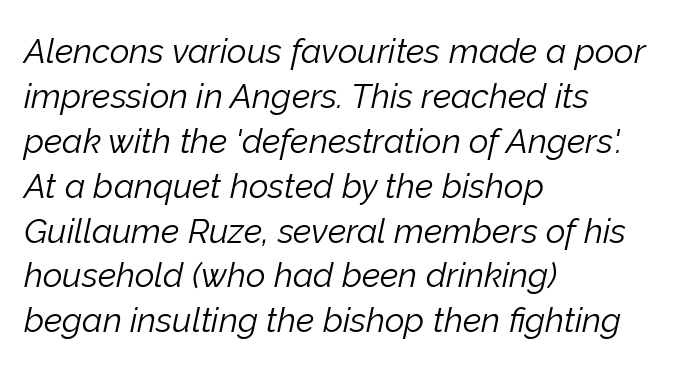
These lines sit exactly where default settings would place them. No letter is thick-stroked: the sample isn't bold. Honestly, there is no underline to notice here at all. Here the glyphs are tracked normally, forming tight word shapes. Would a proofreader flag this as italicized? Yes.
